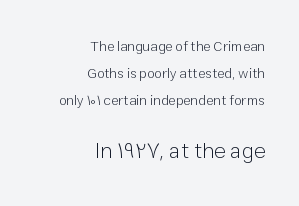
Whoever set this made the second block the dominant, larger element. A clean baseline with only descenders dipping below it. The typography opts for an upright posture over an oblique one. Caption: standard tracking, unaltered.
